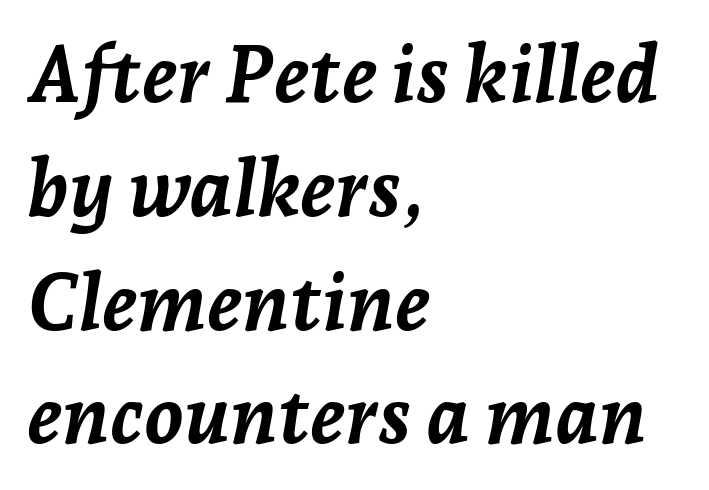
The image shows 79 px semibold type, italic (leaning right); set left-aligned, normal line spacing (1.44x), normal letter spacing, not underlined; low stroke contrast and a medium x-height.
